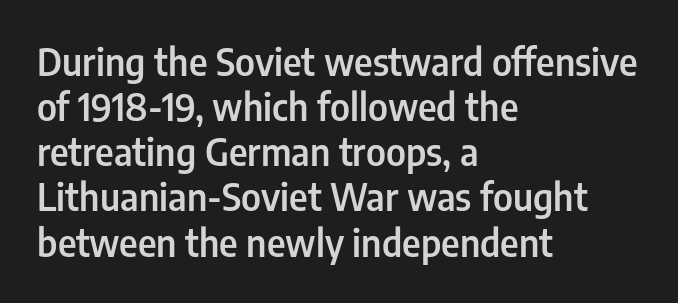
Q: Is the text bold? A: Semi-bold.
Q: Is the text italic (slanted)? A: No, it is upright.
Q: Is the typeface a serif or a sans-serif typeface? A: Sans-serif.
Q: Is the text underlined? A: No.
Q: How is the paragraph aligned? A: Left-aligned.
Q: Is the spacing between letters normal or unusually wide? A: Normal.
Q: Width (condensed, normal, or wide)? A: Condensed.
Q: Stroke contrast? A: Low.
Q: x-height? A: Medium.
Q: Monospaced? A: No.
